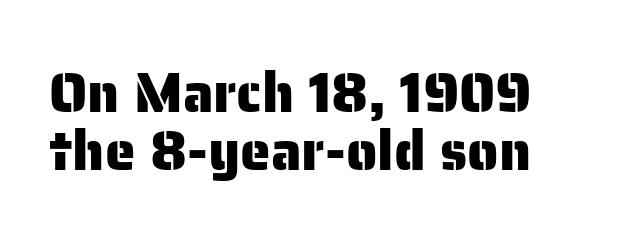
{"serif": "no", "italic": "no", "width": "normal", "stroke_contrast": "low", "x_height": "medium", "monospaced": "no", "underline": "no", "line_spacing": "tight", "line_spacing_ratio": 1.05, "letter_spacing": "normal", "letter_spacing_em": 0.0, "glyph_px": 55}
